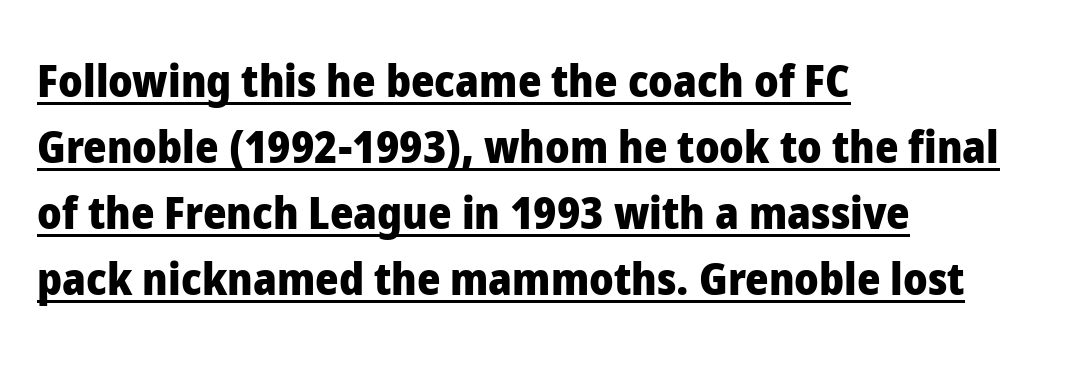
{"serif": "no", "italic": "no", "bold": "yes", "weight": "heavy", "width": "normal", "stroke_contrast": "low", "x_height": "medium", "monospaced": "no", "underline": "yes", "align": "left", "line_spacing": "normal", "line_spacing_ratio": 1.47, "letter_spacing": "normal", "letter_spacing_em": 0.0, "glyph_px": 45}
